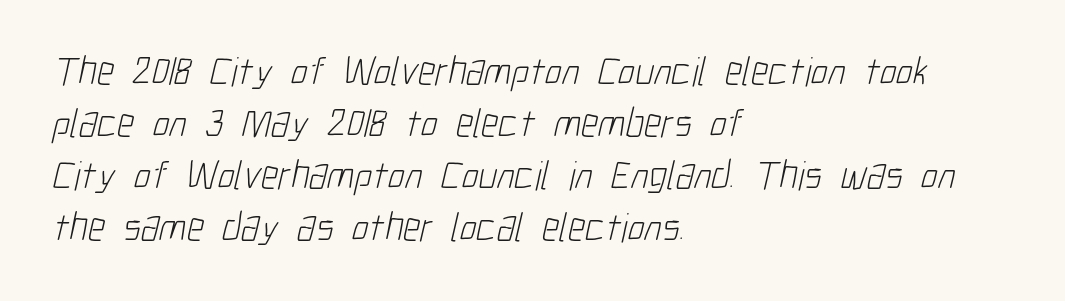
Q: Is the text bold? A: No.
Q: Is the typeface a serif or a sans-serif typeface? A: Sans-serif.
Q: Is the text underlined? A: No.
Q: How is the paragraph aligned? A: Left-aligned.
Q: Is the spacing between letters normal or unusually wide? A: Normal.
Q: Is the spacing between lines tight, normal or loose? A: Normal.
Q: Width (condensed, normal, or wide)? A: Condensed.
Q: Stroke contrast? A: Low.
Q: x-height? A: Medium.
Q: Monospaced? A: No.
